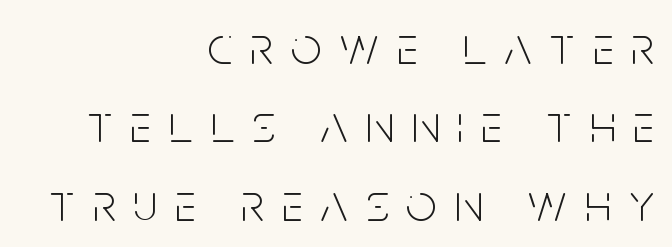
The gaps between neighbouring characters are conspicuously large. Proportional: the letters do not fall into vertical columns. Words float on clear page, feet unadorned. Posture: upright roman.
